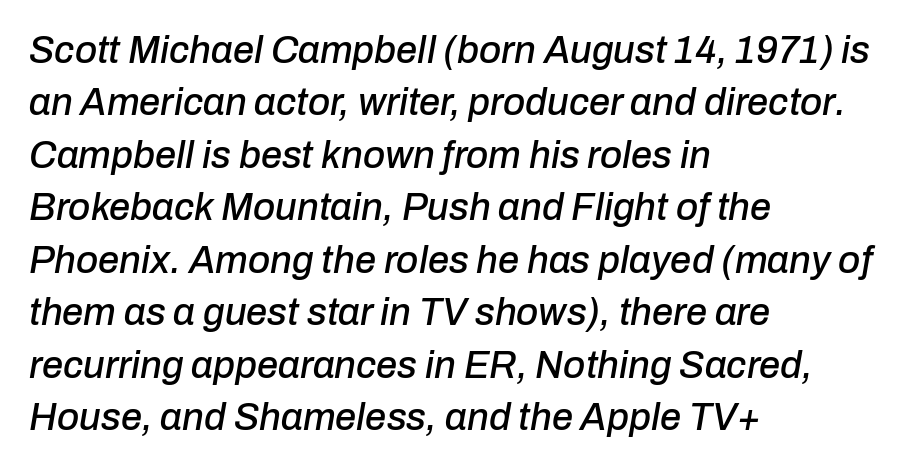
The image shows 38 px text type, italic (leaning right); set left-aligned, normal line spacing (1.38x), normal letter spacing, not underlined; low stroke contrast and a medium x-height.
